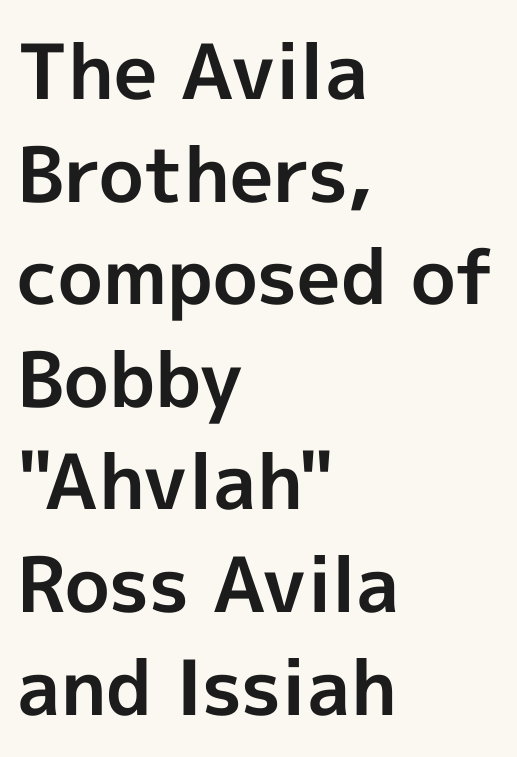
{"serif": "no", "italic": "no", "bold": "yes", "weight": "bold", "width": "normal", "x_height": "medium", "monospaced": "no", "underline": "no", "align": "left", "line_spacing": "normal", "line_spacing_ratio": 1.35, "letter_spacing": "normal", "letter_spacing_em": 0.0, "glyph_px": 76}
